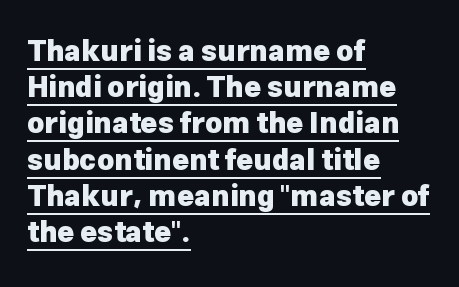
{"serif": "no", "italic": "no", "bold": "yes", "weight": "heavy", "width": "normal", "stroke_contrast": "low", "x_height": "medium", "monospaced": "no", "underline": "yes", "align": "left", "line_spacing": "normal", "line_spacing_ratio": 1.25, "letter_spacing": "normal", "letter_spacing_em": 0.0, "glyph_px": 29}
